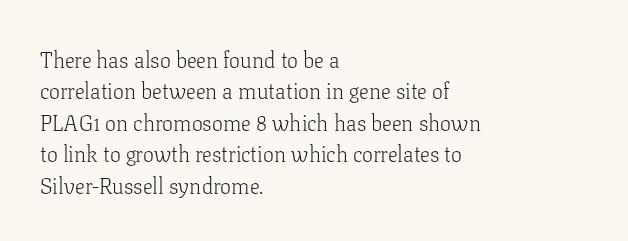
The line-height multiplier appears to be the usual default. The ragged edge is on the right, which tells us the setting is flush left. A typesetter would mark this as roman, not italic. This sample uses plain, unmodified letter spacing. No letter is thick-stroked: the sample isn't bold.
